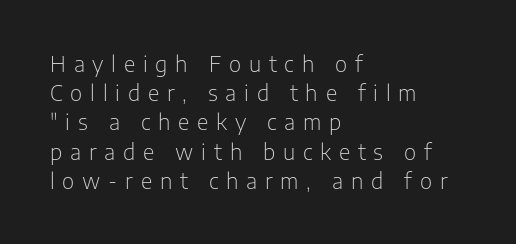
{"italic": "no", "bold": "no", "underline": "no", "align": "left", "line_spacing": "normal", "line_spacing_ratio": 1.39, "letter_spacing": "wide", "letter_spacing_em": 0.37, "glyph_px": 21}
